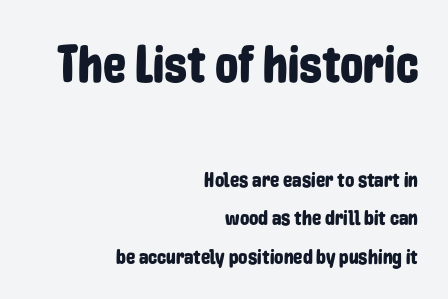
Q: Is the text italic (slanted)? A: No, it is upright.
Q: Is the typeface a serif or a sans-serif typeface? A: Sans-serif.
Q: Is the text underlined? A: No.
Q: How is the paragraph aligned? A: Right-aligned.
Q: Is the spacing between letters normal or unusually wide? A: Normal.
Q: Which block of text is set in a larger size, the first (top) or the second (bottom)? A: The first (top) one.
Q: Width (condensed, normal, or wide)? A: Condensed.
Q: Stroke contrast? A: Low.
Q: x-height? A: Medium.
Q: Monospaced? A: No.
